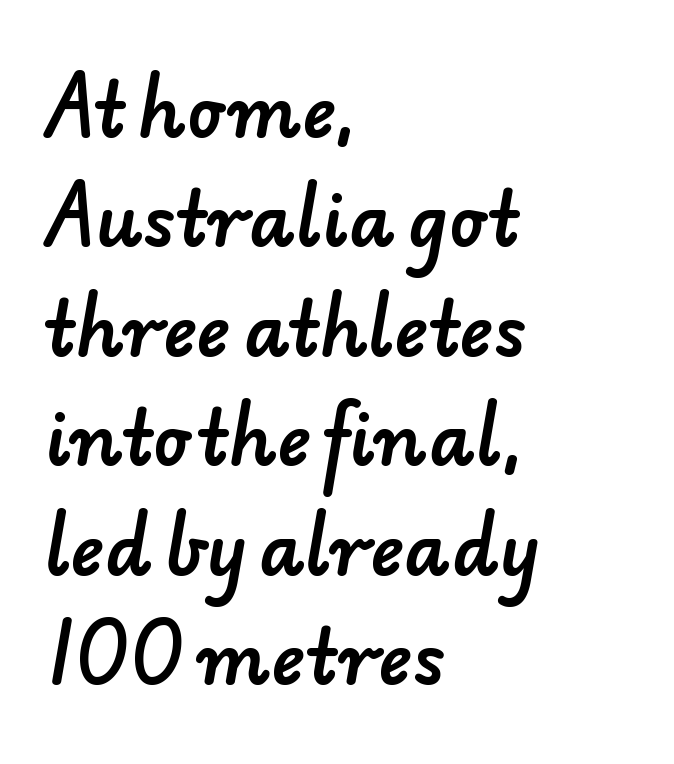
Q: Is the typeface a serif or a sans-serif typeface? A: Sans-serif.
Q: Is the text underlined? A: No.
Q: How is the paragraph aligned? A: Left-aligned.
Q: Is the spacing between letters normal or unusually wide? A: Normal.
Q: Is the spacing between lines tight, normal or loose? A: Normal.
Q: Width (condensed, normal, or wide)? A: Normal.
Q: Stroke contrast? A: Low.
Q: x-height? A: Small.
Q: Monospaced? A: No.
